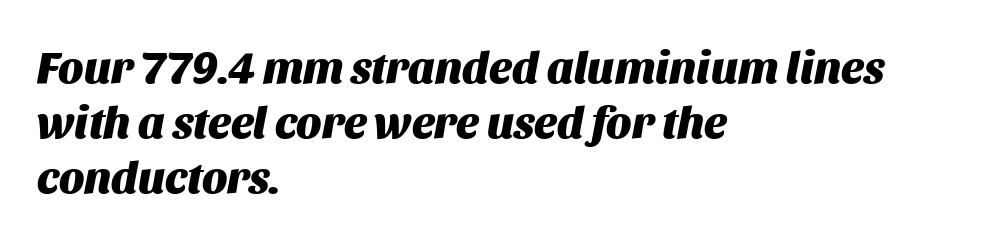
Observe the ordinary spacing: letters are neighbours, not strangers. The glyphs have the mass of a bold cut. Here the designer chose a conventional face with non-uniform glyph widths. Compared with ordinary roman type, these characters are visibly tilted. The paragraph shown leans on its left margin. The passage shown is not underscored anywhere.
